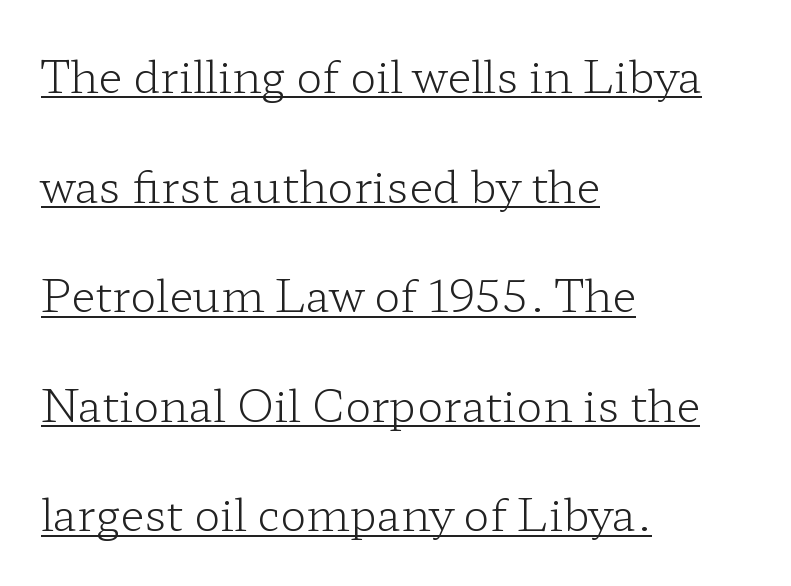
The image shows 44 px light, wide serif type, upright; set left-aligned, loose line spacing (2.49x), normal letter spacing, underlined; low stroke contrast and a medium x-height.
